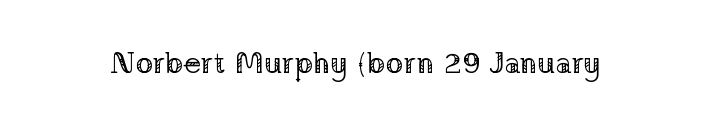
The image shows 30 px regular-weight serif type, upright; set normal letter spacing, not underlined; low stroke contrast and a medium x-height.
